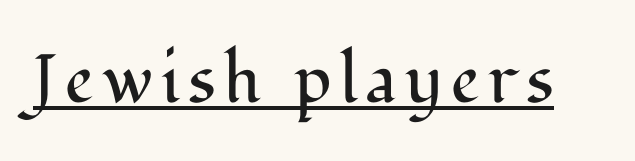
Underlining? Definitely there. The weight tops out at a normal text grade. The letters stand straight up with perfectly vertical stems. Small tapered or slab feet sit at the stroke ends, so this counts as serif.
